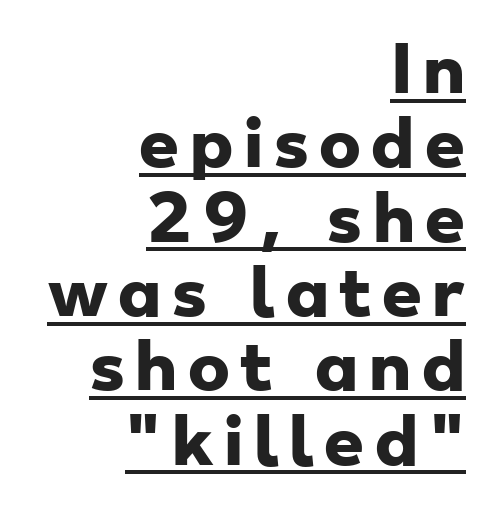
{"serif": "no", "bold": "yes", "weight": "heavy", "width": "wide", "stroke_contrast": "low", "x_height": "small", "monospaced": "no", "underline": "yes", "align": "right", "line_spacing_ratio": 1.18, "glyph_px": 63}
